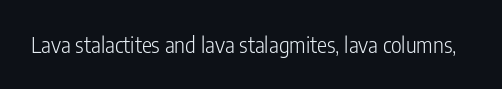
Q: Is the text bold? A: No.
Q: Is the text italic (slanted)? A: No, it is upright.
Q: Is the text underlined? A: No.
Q: Is the spacing between letters normal or unusually wide? A: Normal.
